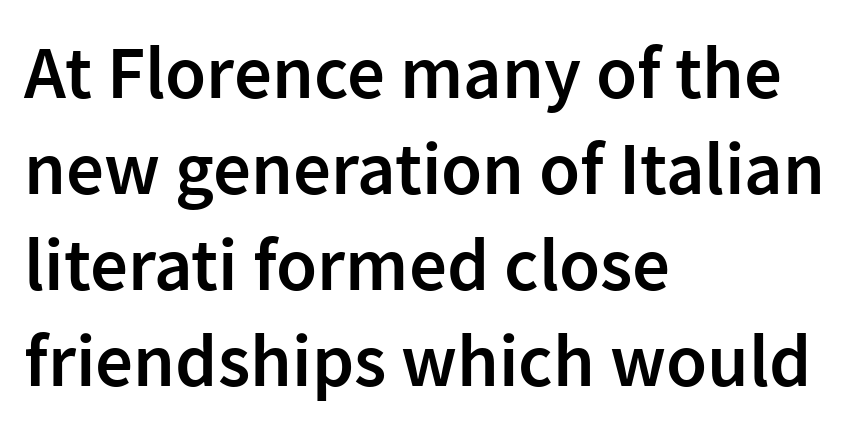
{"serif": "no", "italic": "no", "bold": "semi", "weight": "semibold", "width": "normal", "stroke_contrast": "low", "x_height": "medium", "monospaced": "no", "underline": "no", "align": "left", "line_spacing": "normal", "line_spacing_ratio": 1.28, "letter_spacing": "normal", "letter_spacing_em": 0.0, "glyph_px": 75}
